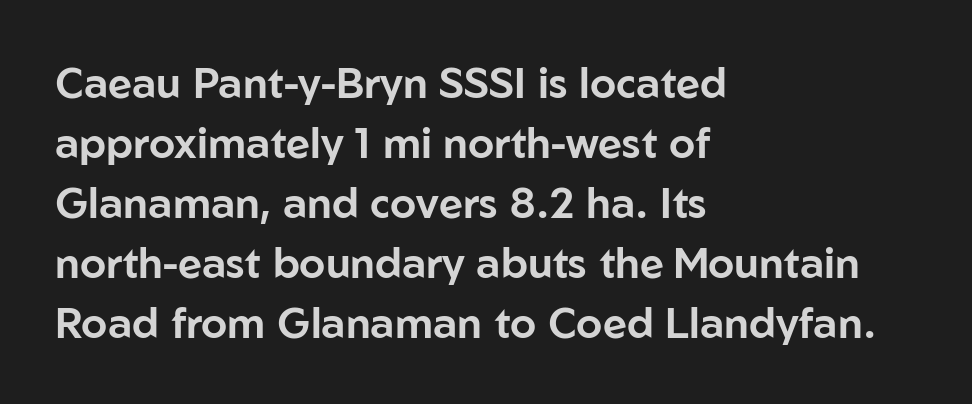
Q: Is the text italic (slanted)? A: No, it is upright.
Q: Is the typeface a serif or a sans-serif typeface? A: Sans-serif.
Q: Is the text underlined? A: No.
Q: How is the paragraph aligned? A: Left-aligned.
Q: Is the spacing between letters normal or unusually wide? A: Normal.
Q: Is the spacing between lines tight, normal or loose? A: Normal.
Q: Width (condensed, normal, or wide)? A: Normal.
Q: Stroke contrast? A: Low.
Q: x-height? A: Medium.
Q: Monospaced? A: No.
